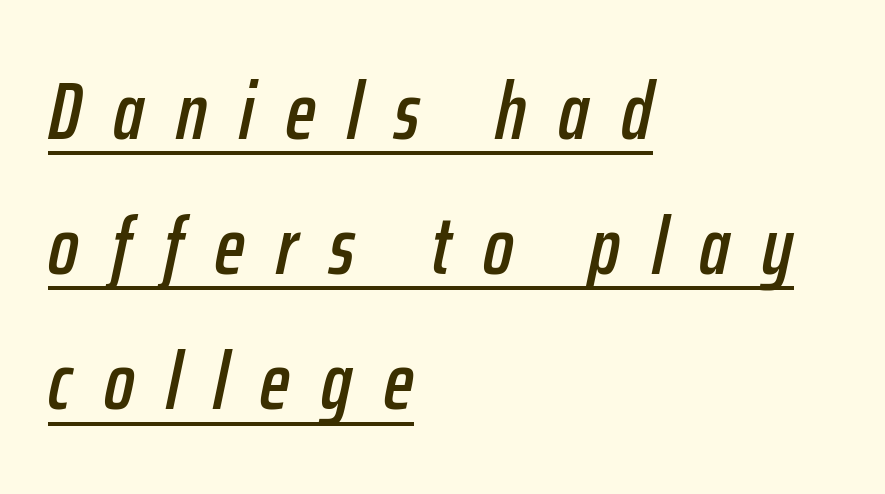
The image shows 80 px condensed type, italic (leaning right); set left-aligned, normal line spacing (1.69x), unusually wide letter spacing (+0.4 em), underlined; low stroke contrast and a medium x-height.
